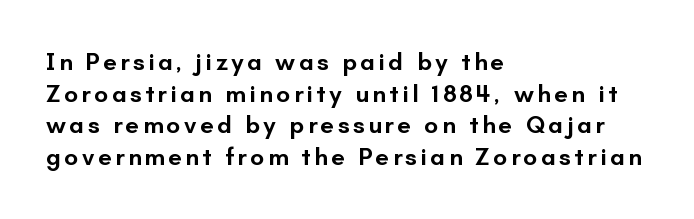
Q: Is the text bold? A: Semi-bold.
Q: Is the text italic (slanted)? A: No, it is upright.
Q: Is the text underlined? A: No.
Q: How is the paragraph aligned? A: Left-aligned.
Q: Is the spacing between lines tight, normal or loose? A: Normal.
